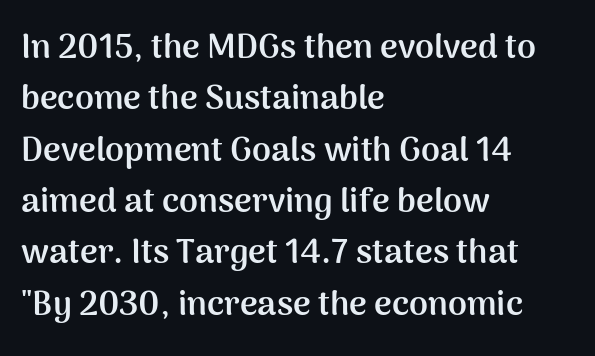
The image shows 34 px semibold sans-serif type, upright; set left-aligned, normal line spacing (1.51x), normal letter spacing, not underlined; medium stroke contrast and a medium x-height.
